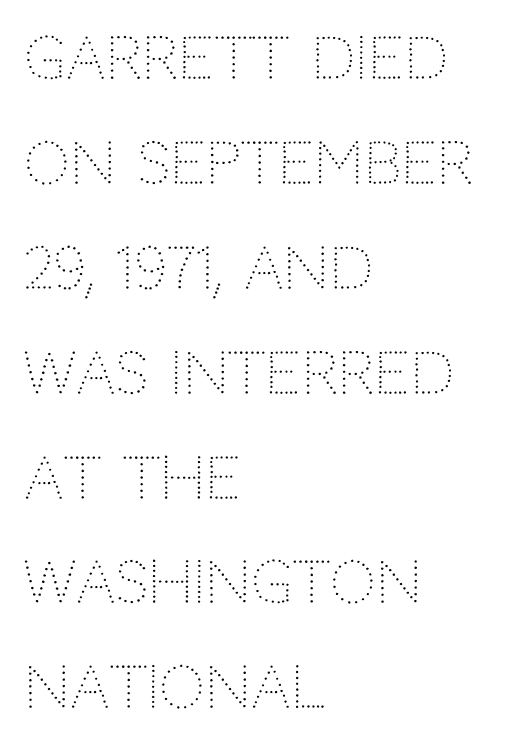
In terms of letterform style, serifs are entirely absent. Do the characters align in a grid? No, the font is proportional. Italic? Not at all — the glyphs are vertical. Characters follow at the spacing the type designer built in. Reading down the block, your eye returns to a fixed left position each line. The passage shown is not underscored anywhere.
